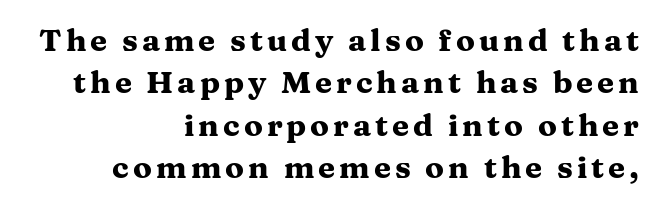
Q: Is the text bold? A: Yes.
Q: Is the text italic (slanted)? A: No, it is upright.
Q: Is the typeface a serif or a sans-serif typeface? A: Serif.
Q: Is the text underlined? A: No.
Q: How is the paragraph aligned? A: Right-aligned.
Q: Is the spacing between lines tight, normal or loose? A: Normal.
Q: Width (condensed, normal, or wide)? A: Wide.
Q: Stroke contrast? A: Medium.
Q: x-height? A: Medium.
Q: Monospaced? A: No.
